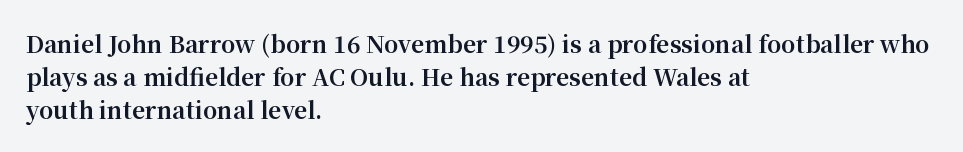
Q: Is the text bold? A: Yes.
Q: Is the text italic (slanted)? A: No, it is upright.
Q: Is the text underlined? A: No.
Q: How is the paragraph aligned? A: Left-aligned.
Q: Is the spacing between letters normal or unusually wide? A: Normal.
Q: Is the spacing between lines tight, normal or loose? A: Normal.
